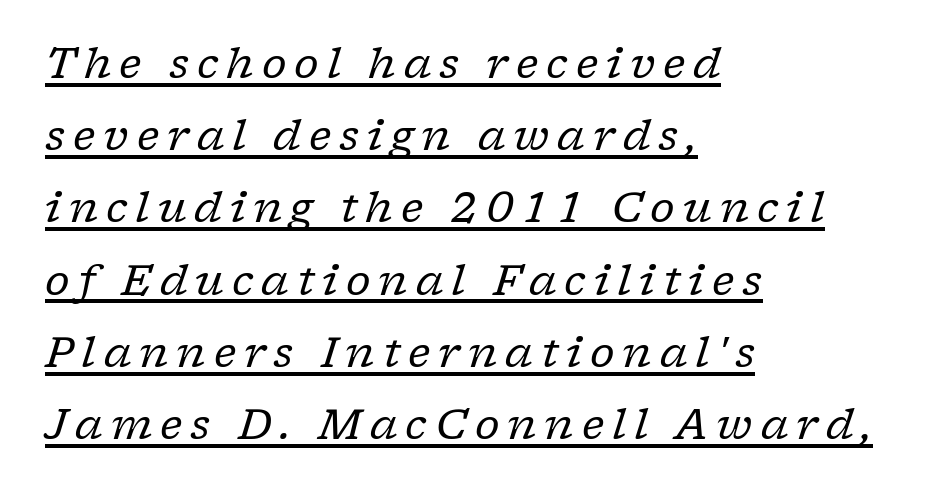
The image shows 42 px regular-weight serif type, italic (leaning right); set left-aligned, line spacing 1.72x, underlined; low stroke contrast and a medium x-height.
